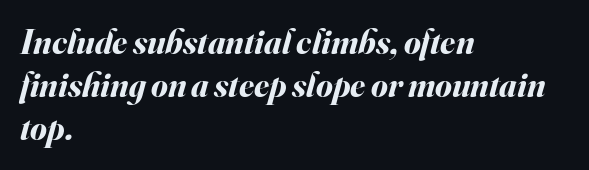
Inter-character spacing is left at the font's built-in metrics. Heavy, bold letterforms. A typesetter would call this proportional, since set widths differ per character. Honestly, there is no underline to notice here at all. Evenly set lines give the paragraph a standard silhouette.
